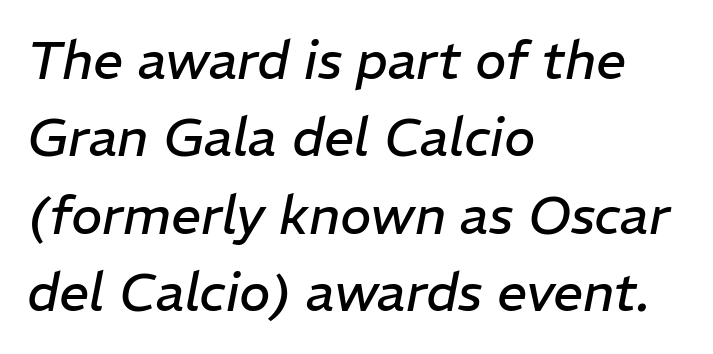
Q: Is the text bold? A: No.
Q: Is the text italic (slanted)? A: Yes, it leans right by about 11 degrees.
Q: Is the text underlined? A: No.
Q: How is the paragraph aligned? A: Left-aligned.
Q: Is the spacing between letters normal or unusually wide? A: Normal.
Q: Is the spacing between lines tight, normal or loose? A: Normal.
Q: Width (condensed, normal, or wide)? A: Normal.
Q: Stroke contrast? A: Low.
Q: x-height? A: Medium.
Q: Monospaced? A: No.
